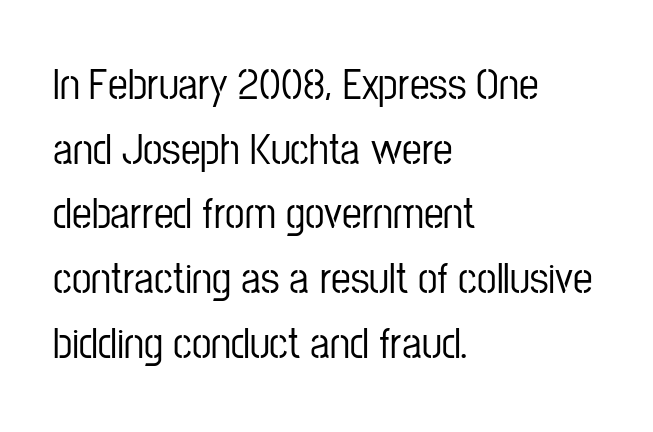
This sample has the flowing, uneven cadence of proportional lettering. Every stem runs plumb, perpendicular to the baseline. Caption: multi-line text, flush left, ragged right. Decoration check: the copy has no underline.
